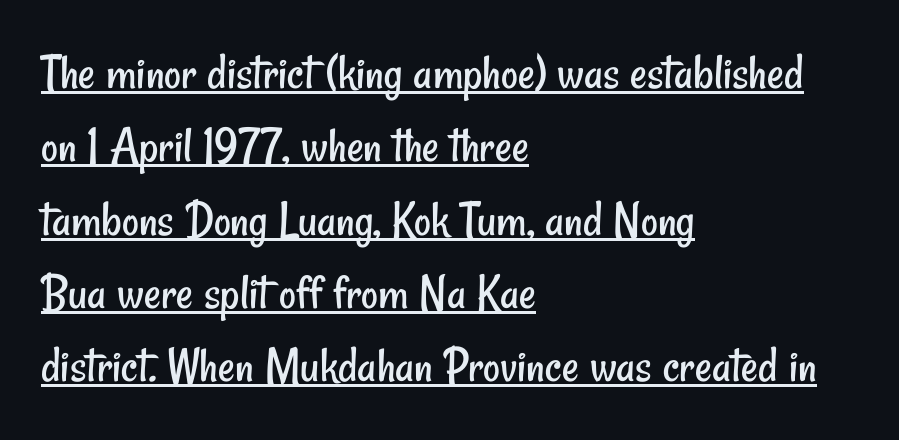
{"serif": "no", "bold": "no", "weight": "regular", "width": "condensed", "stroke_contrast": "low", "x_height": "small", "monospaced": "no", "underline": "yes", "align": "left", "line_spacing": "normal", "line_spacing_ratio": 1.41, "letter_spacing": "normal", "letter_spacing_em": 0.0, "glyph_px": 52}
